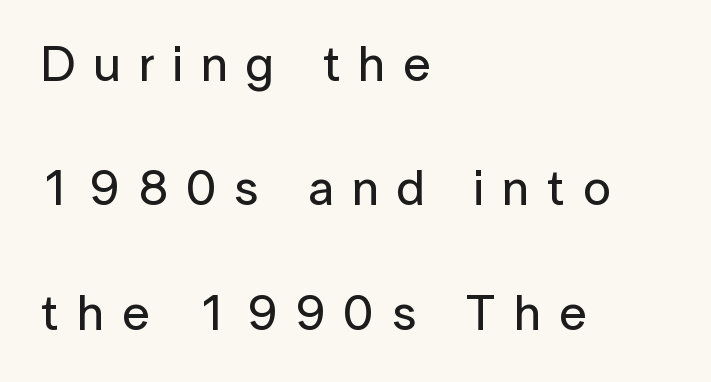
Q: Is the text italic (slanted)? A: No, it is upright.
Q: Is the typeface a serif or a sans-serif typeface? A: Sans-serif.
Q: Is the text underlined? A: No.
Q: How is the paragraph aligned? A: Left-aligned.
Q: Is the spacing between letters normal or unusually wide? A: Unusually wide.
Q: Is the spacing between lines tight, normal or loose? A: Loose.
Q: Width (condensed, normal, or wide)? A: Normal.
Q: Stroke contrast? A: Low.
Q: x-height? A: Medium.
Q: Monospaced? A: No.
